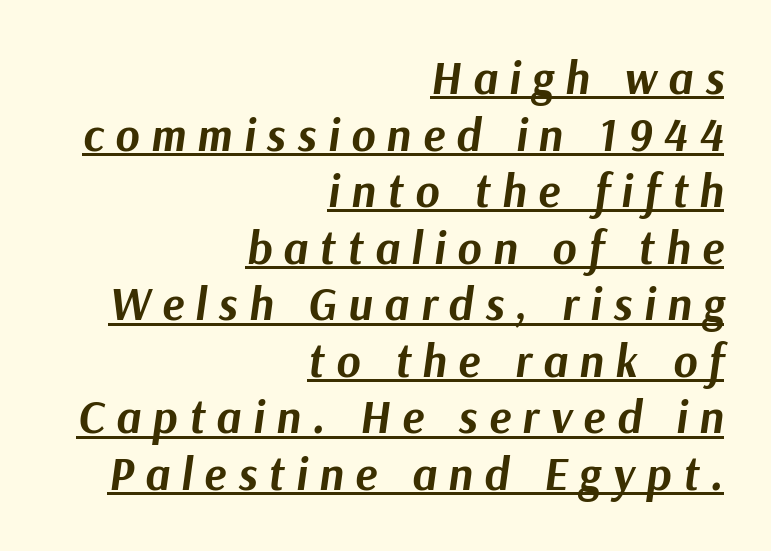
Short note: letters widely spaced. Is there an underline? Yes — a line sits under the letters. The letters advance in unequal steps, a hallmark of proportional type. The letters are bold, with thick, heavy strokes. Characters are canted at an angle relative to the baseline's perpendicular.
